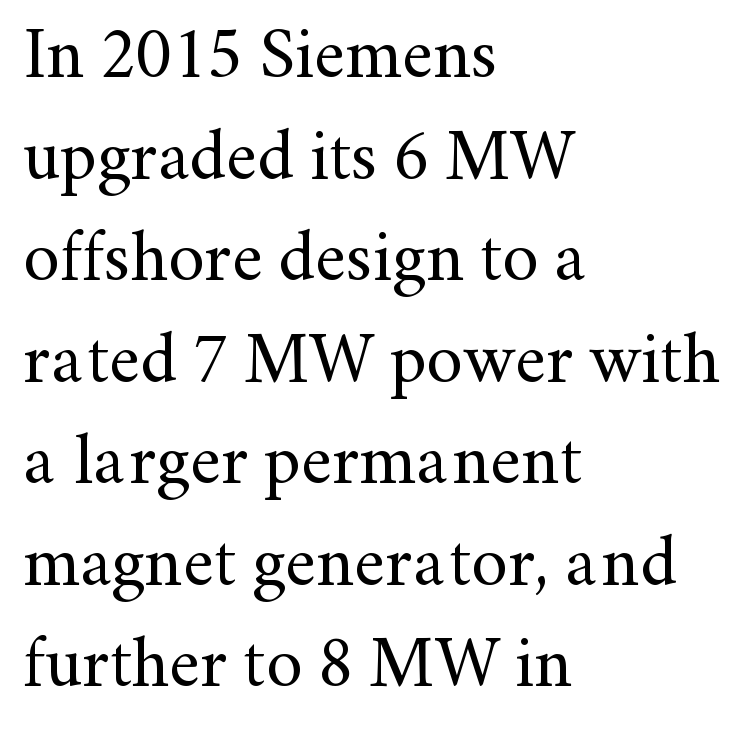
{"serif": "yes", "italic": "no", "bold": "no", "weight": "regular", "width": "normal", "stroke_contrast": "medium", "x_height": "small", "monospaced": "no", "underline": "no", "align": "left", "line_spacing": "normal", "line_spacing_ratio": 1.41, "letter_spacing": "normal", "letter_spacing_em": 0.0, "glyph_px": 72}
